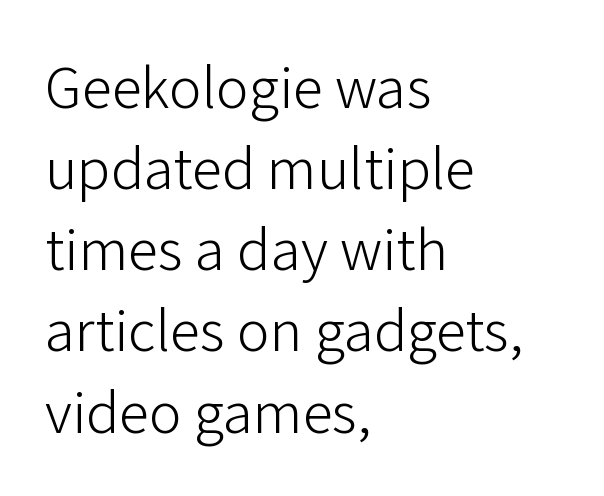
{"serif": "no", "italic": "no", "bold": "no", "weight": "light", "width": "normal", "stroke_contrast": "low", "x_height": "medium", "monospaced": "no", "underline": "no", "align": "left", "line_spacing": "normal", "line_spacing_ratio": 1.33, "letter_spacing": "normal", "letter_spacing_em": 0.0, "glyph_px": 61}
